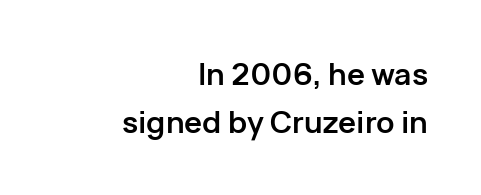
The image shows 30 px semibold sans-serif type, upright; set right-aligned, normal line spacing (1.59x), normal letter spacing, not underlined; low stroke contrast and a medium x-height.
